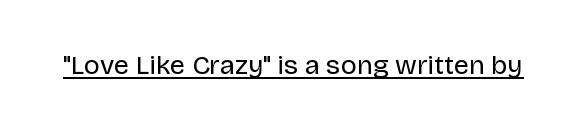
{"italic": "no", "bold": "no", "underline": "yes", "letter_spacing": "normal", "letter_spacing_em": 0.0, "glyph_px": 27}
